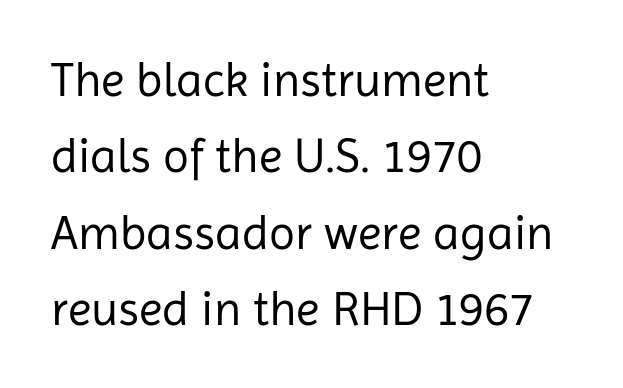
Q: Is the text bold? A: No.
Q: Is the text italic (slanted)? A: No, it is upright.
Q: Is the typeface a serif or a sans-serif typeface? A: Sans-serif.
Q: Is the text underlined? A: No.
Q: How is the paragraph aligned? A: Left-aligned.
Q: Is the spacing between letters normal or unusually wide? A: Normal.
Q: Is the spacing between lines tight, normal or loose? A: Normal.
Q: Width (condensed, normal, or wide)? A: Normal.
Q: Stroke contrast? A: Low.
Q: x-height? A: Medium.
Q: Monospaced? A: No.
